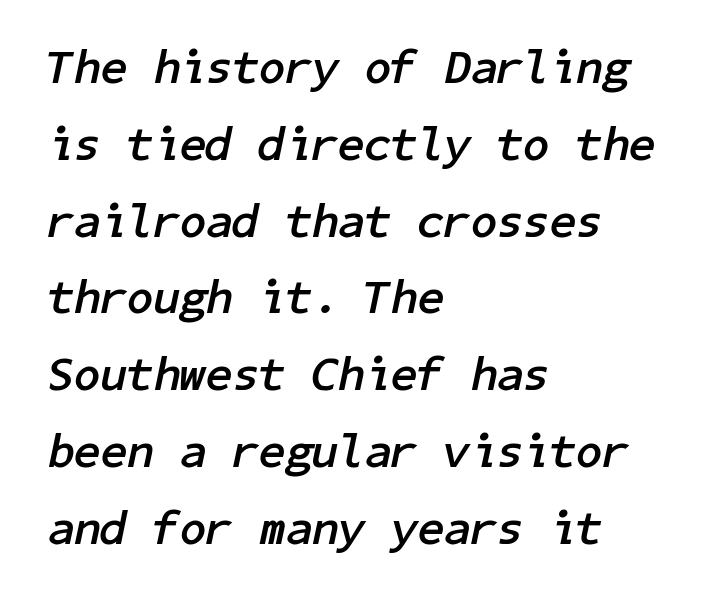
Q: Is the text bold? A: Yes.
Q: Is the text italic (slanted)? A: Yes, it leans right by about 11 degrees.
Q: Is the text underlined? A: No.
Q: How is the paragraph aligned? A: Left-aligned.
Q: Is the spacing between letters normal or unusually wide? A: Normal.
Q: Is the spacing between lines tight, normal or loose? A: Normal.
Q: Width (condensed, normal, or wide)? A: Normal.
Q: Stroke contrast? A: Low.
Q: x-height? A: Medium.
